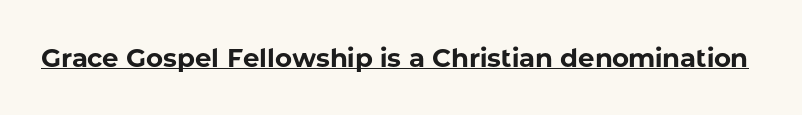
{"italic": "no", "bold": "yes", "underline": "yes", "letter_spacing": "normal", "letter_spacing_em": 0.0, "glyph_px": 26}
